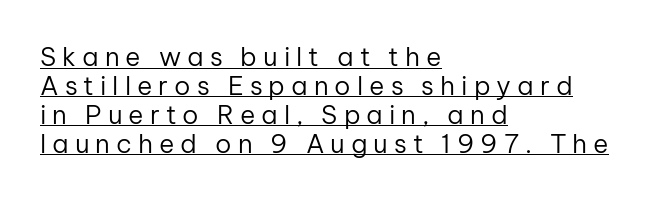
The image shows 26 px text type, upright; set left-aligned, tight line spacing (1.11x), unusually wide letter spacing (+0.23 em), underlined.
